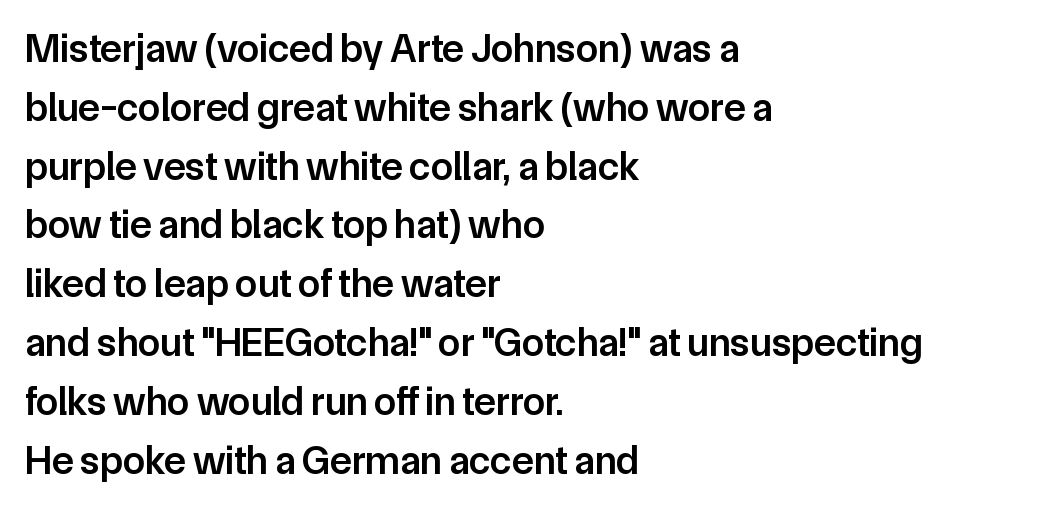
The image shows 40 px semibold sans-serif type, upright; set left-aligned, normal line spacing (1.47x), normal letter spacing, not underlined; low stroke contrast and a medium x-height.
